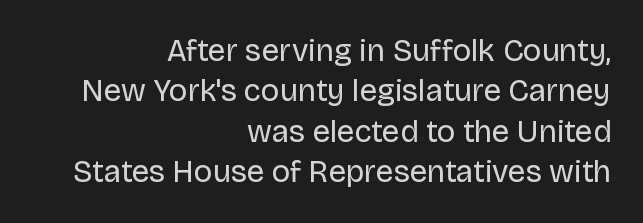
The image shows 31 px regular-weight sans-serif type, upright; set right-aligned, normal line spacing (1.3x), normal letter spacing, not underlined; low stroke contrast and a large x-height.
